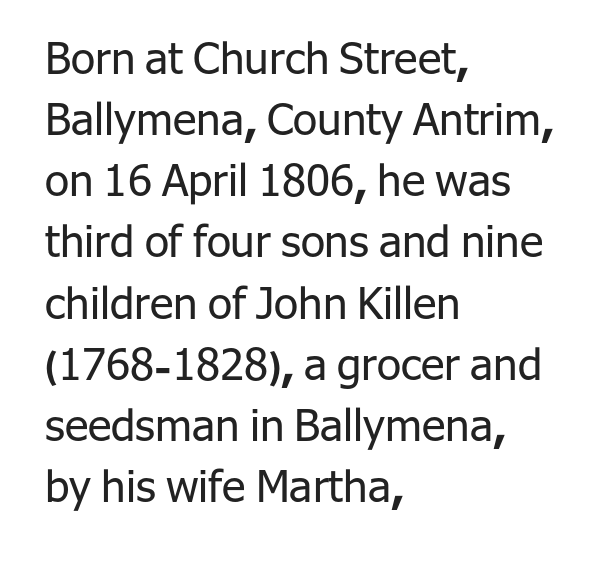
Q: Is the text bold? A: No.
Q: Is the text italic (slanted)? A: No, it is upright.
Q: Is the typeface a serif or a sans-serif typeface? A: Sans-serif.
Q: Is the text underlined? A: No.
Q: How is the paragraph aligned? A: Left-aligned.
Q: Is the spacing between letters normal or unusually wide? A: Normal.
Q: Is the spacing between lines tight, normal or loose? A: Normal.
Q: Width (condensed, normal, or wide)? A: Normal.
Q: Stroke contrast? A: Low.
Q: x-height? A: Medium.
Q: Monospaced? A: No.
